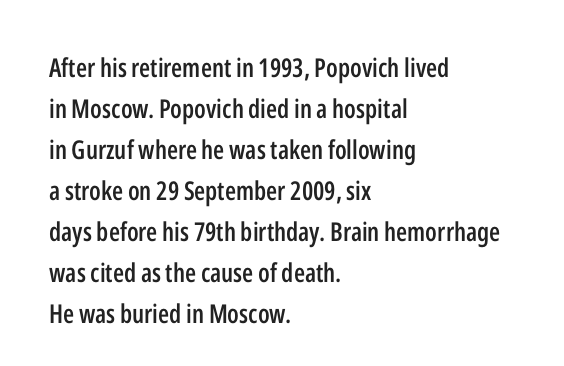
Q: Is the text bold? A: Semi-bold.
Q: Is the text italic (slanted)? A: No, it is upright.
Q: Is the text underlined? A: No.
Q: How is the paragraph aligned? A: Left-aligned.
Q: Is the spacing between letters normal or unusually wide? A: Normal.
Q: Is the spacing between lines tight, normal or loose? A: Normal.
